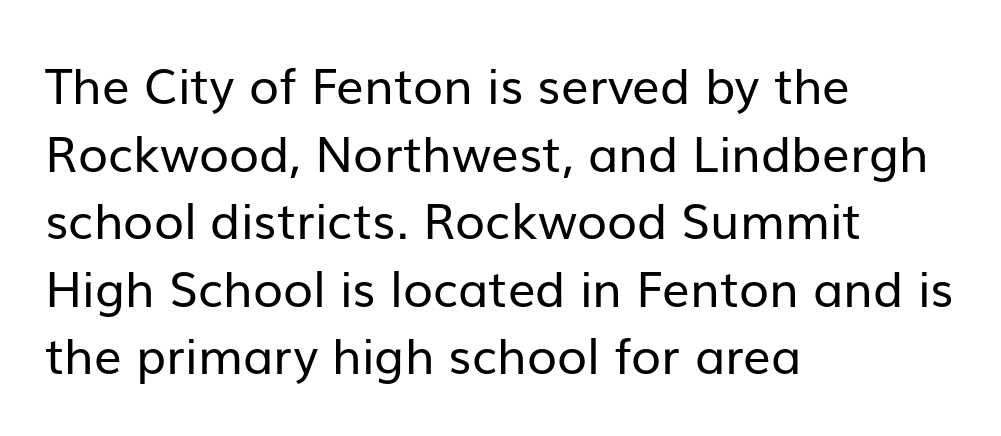
Observe the ordinary spacing: letters are neighbours, not strangers. The space directly below the letters is spotless. The rendering uses a moderate line-height, typical for paragraphs. Casual observation: everything's shoved over to the left. Note the varied advance widths — an 'i' is clearly narrower than an 'm'. The axis of the letterforms is exactly vertical.
